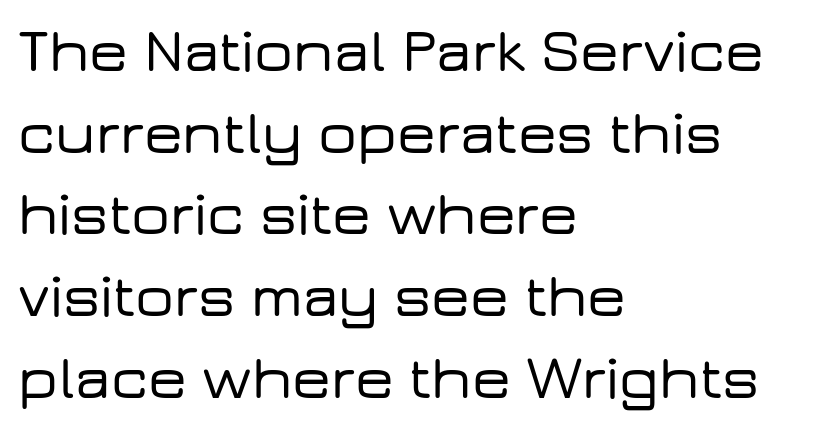
Q: Is the text italic (slanted)? A: No, it is upright.
Q: Is the typeface a serif or a sans-serif typeface? A: Sans-serif.
Q: Is the text underlined? A: No.
Q: How is the paragraph aligned? A: Left-aligned.
Q: Is the spacing between letters normal or unusually wide? A: Normal.
Q: Is the spacing between lines tight, normal or loose? A: Normal.
Q: Width (condensed, normal, or wide)? A: Wide.
Q: Stroke contrast? A: Low.
Q: x-height? A: Medium.
Q: Monospaced? A: No.
